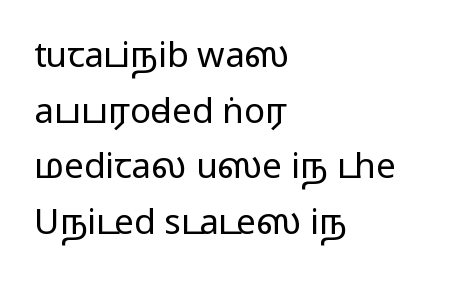
Q: Is the text italic (slanted)? A: No, it is upright.
Q: Is the typeface a serif or a sans-serif typeface? A: Sans-serif.
Q: Is the text underlined? A: No.
Q: How is the paragraph aligned? A: Left-aligned.
Q: Is the spacing between letters normal or unusually wide? A: Normal.
Q: Is the spacing between lines tight, normal or loose? A: Normal.
Q: Width (condensed, normal, or wide)? A: Wide.
Q: Stroke contrast? A: Medium.
Q: Monospaced? A: No.
